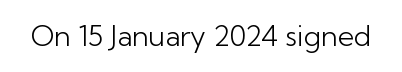
The image shows 28 px light sans-serif type, upright; set normal letter spacing, not underlined; low stroke contrast and a medium x-height.
